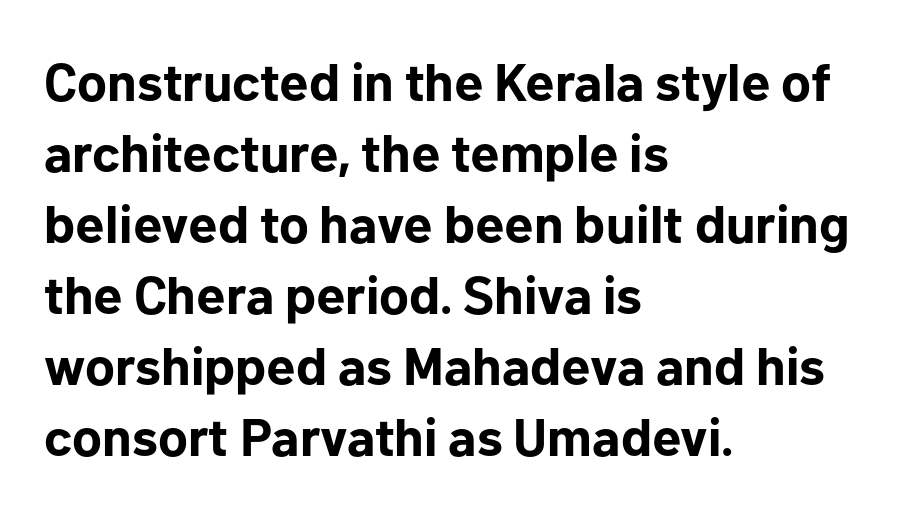
Horizontal alignment here is leftward, the default for most running prose. Every stem runs plumb, perpendicular to the baseline. As a designer I'd log this as weight 700, bold. Unlike a traditional serif, this face leaves its strokes unadorned. Proportional: the letters do not fall into vertical columns.
